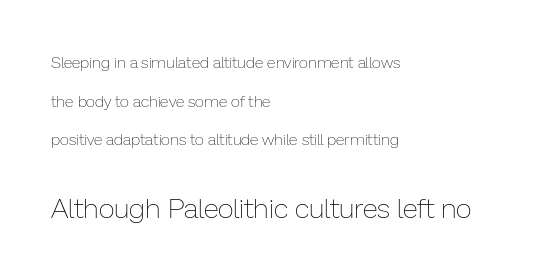
If you drew a ruler down the left edge, every line would touch it. Every character sits straight up, as roman type does. Here the designer chose a conventional face with non-uniform glyph widths. Summary of vertical rhythm: relaxed, with wide interline spacing.
